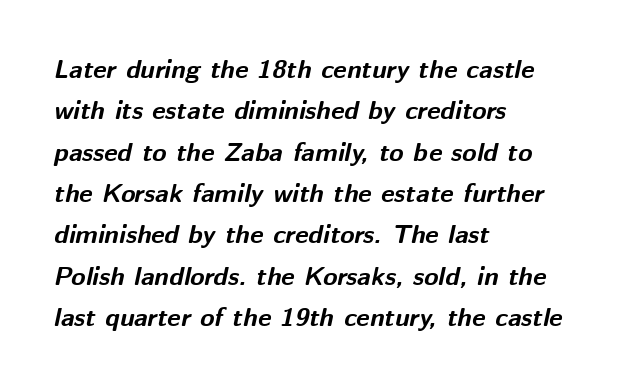
{"italic": "yes", "lean": "right", "slant_degrees": 12, "bold": "yes", "underline": "no", "align": "left", "line_spacing": "normal", "line_spacing_ratio": 1.59, "letter_spacing": "normal", "letter_spacing_em": 0.0, "glyph_px": 26}
